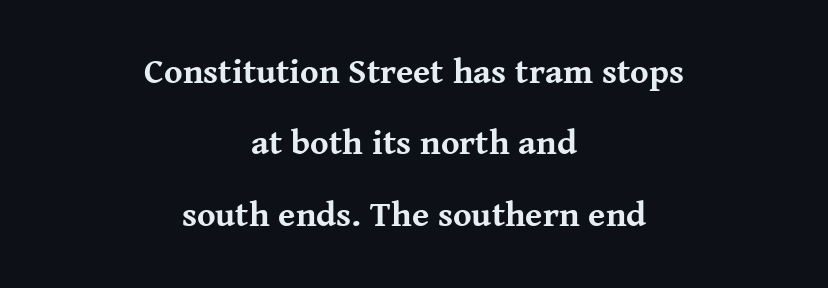
{"serif": "yes", "italic": "no", "bold": "yes", "weight": "bold", "width": "normal", "stroke_contrast": "medium", "x_height": "medium", "monospaced": "no", "underline": "no", "align": "center", "line_spacing": "loose", "line_spacing_ratio": 2.04, "letter_spacing": "normal", "letter_spacing_em": 0.0, "glyph_px": 35}
